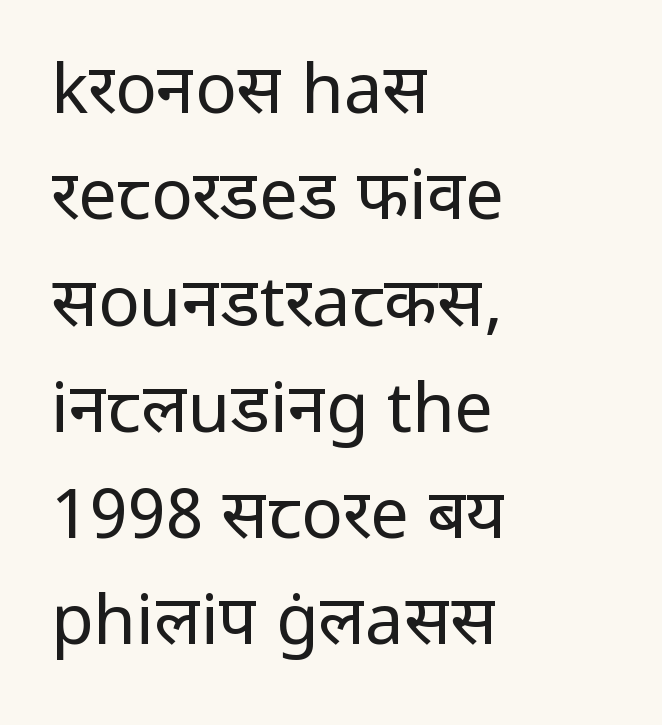
The text block is weighted toward the left margin, trailing off unevenly rightward. Baseline-to-baseline distance is the conventional proportion of letter height. Ascenders rise straight up at ninety degrees. The words here are not underlined. Classification — sans serif.
